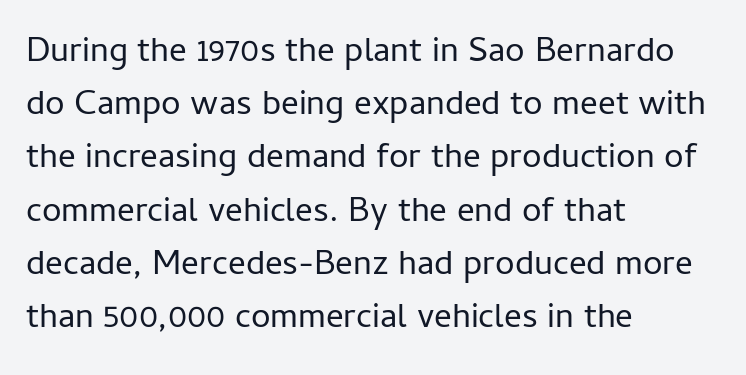
Q: Is the text bold? A: No.
Q: Is the text italic (slanted)? A: No, it is upright.
Q: Is the typeface a serif or a sans-serif typeface? A: Sans-serif.
Q: Is the text underlined? A: No.
Q: How is the paragraph aligned? A: Left-aligned.
Q: Is the spacing between letters normal or unusually wide? A: Normal.
Q: Is the spacing between lines tight, normal or loose? A: Normal.
Q: Width (condensed, normal, or wide)? A: Normal.
Q: Stroke contrast? A: Low.
Q: x-height? A: Medium.
Q: Monospaced? A: No.
